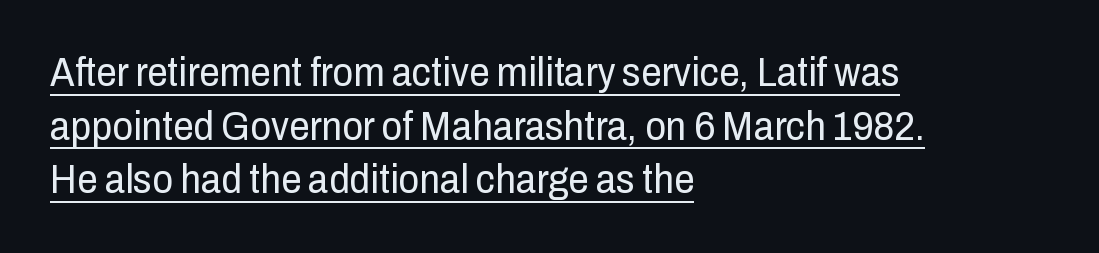
The weight would be labelled regular, book, light, or lighter still. Posture: straight, roman, zero tilt. Has an underline been added? It has. Look at the tracking — it's just the regular setting, nothing added.
